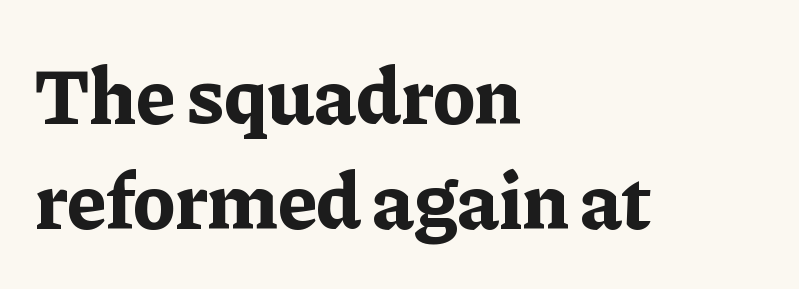
The image shows 80 px bold serif type, upright; set left-aligned, normal line spacing (1.31x), normal letter spacing, not underlined; low stroke contrast and a medium x-height.
